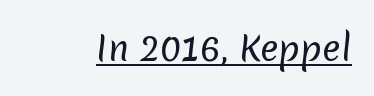
{"serif": "no", "bold": "no", "weight": "regular", "width": "normal", "stroke_contrast": "low", "x_height": "medium", "monospaced": "no", "underline": "yes", "letter_spacing": "normal", "letter_spacing_em": 0.0, "glyph_px": 34}
